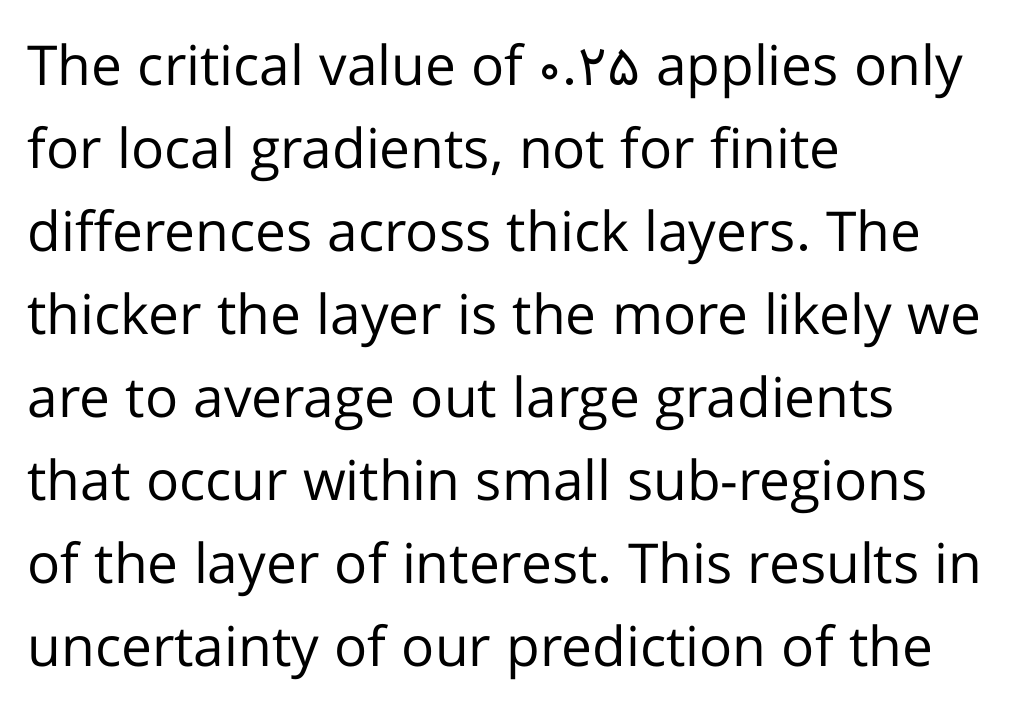
Q: Is the text bold? A: No.
Q: Is the text italic (slanted)? A: No, it is upright.
Q: Is the typeface a serif or a sans-serif typeface? A: Sans-serif.
Q: Is the text underlined? A: No.
Q: How is the paragraph aligned? A: Left-aligned.
Q: Is the spacing between letters normal or unusually wide? A: Normal.
Q: Is the spacing between lines tight, normal or loose? A: Normal.
Q: Width (condensed, normal, or wide)? A: Normal.
Q: Stroke contrast? A: Low.
Q: x-height? A: Medium.
Q: Monospaced? A: No.
